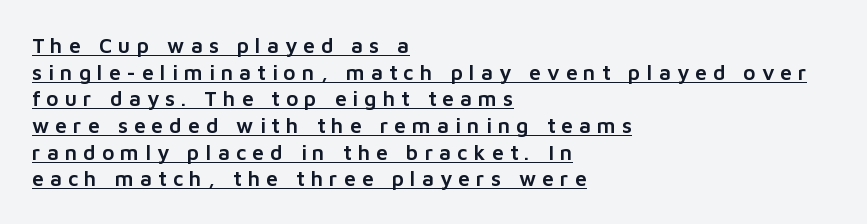
The image shows 21 px text type, upright; set left-aligned, normal line spacing (1.27x), unusually wide letter spacing (+0.29 em), underlined.
